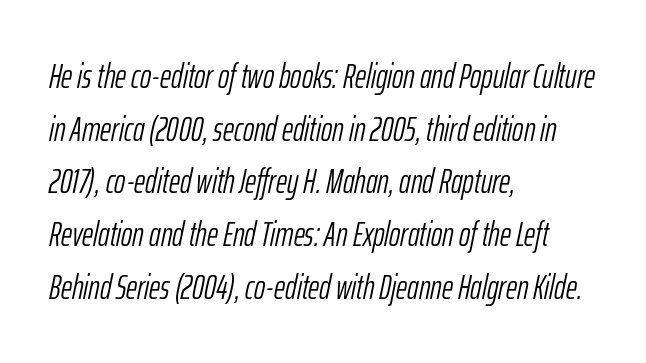
Q: Is the text bold? A: No.
Q: Is the text italic (slanted)? A: Yes, it leans right by about 12 degrees.
Q: Is the text underlined? A: No.
Q: How is the paragraph aligned? A: Left-aligned.
Q: Is the spacing between letters normal or unusually wide? A: Normal.
Q: Is the spacing between lines tight, normal or loose? A: Normal.
Q: Width (condensed, normal, or wide)? A: Condensed.
Q: Stroke contrast? A: Low.
Q: x-height? A: Medium.
Q: Monospaced? A: No.
